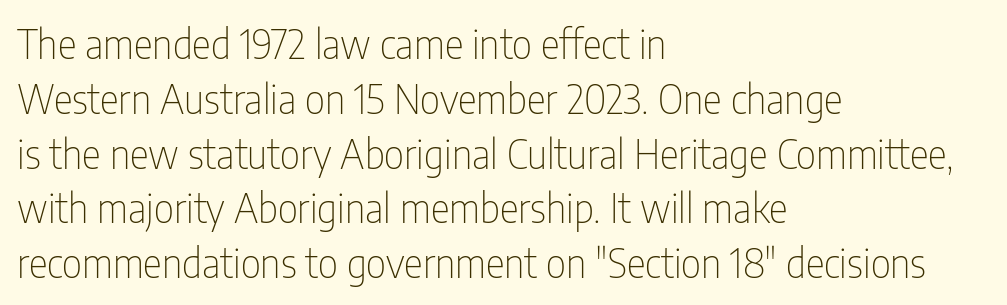
{"serif": "no", "italic": "no", "bold": "no", "weight": "thin", "width": "condensed", "stroke_contrast": "low", "x_height": "medium", "monospaced": "no", "underline": "no", "align": "left", "line_spacing": "normal", "line_spacing_ratio": 1.37, "letter_spacing": "normal", "letter_spacing_em": 0.0, "glyph_px": 40}
